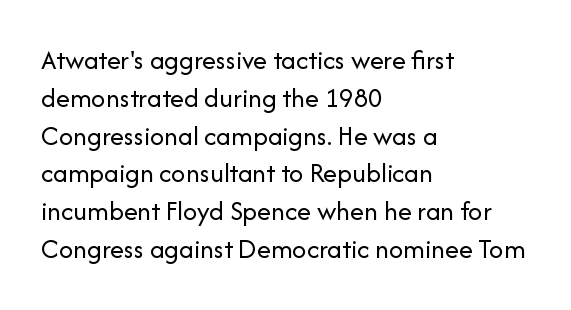
The image shows 28 px regular-weight sans-serif type, upright; set left-aligned, normal line spacing (1.35x), normal letter spacing, not underlined; low stroke contrast and a medium x-height.
